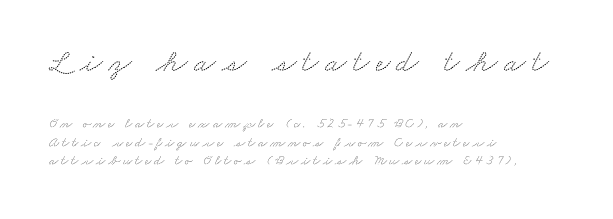
Q: Is the typeface a serif or a sans-serif typeface? A: Serif.
Q: Is the text underlined? A: No.
Q: How is the paragraph aligned? A: Left-aligned.
Q: Is the spacing between lines tight, normal or loose? A: Normal.
Q: Which block of text is set in a larger size, the first (top) or the second (bottom)? A: The first (top) one.
Q: Width (condensed, normal, or wide)? A: Wide.
Q: Stroke contrast? A: Medium.
Q: x-height? A: Small.
Q: Monospaced? A: No.
